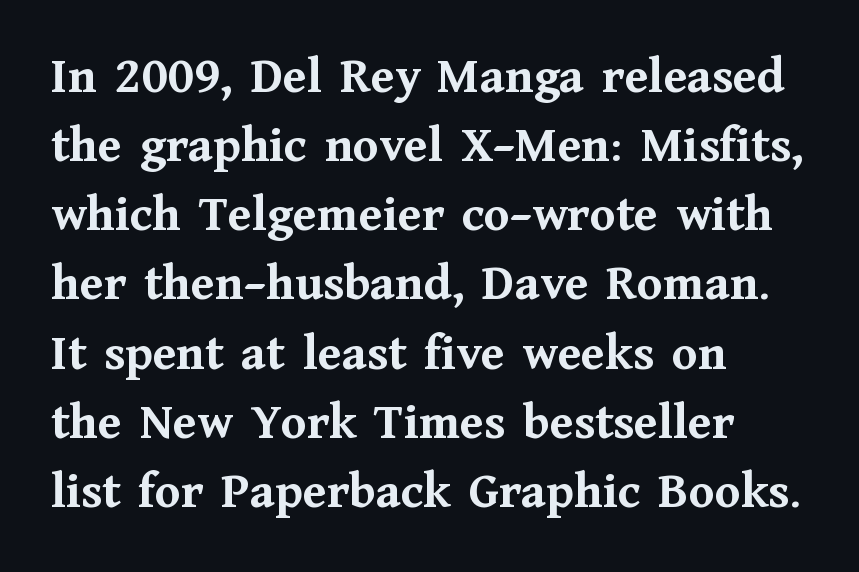
Character widths vary here, with narrow letters taking less room than wide ones. These lines stack with their left ends in a neat column. Just letters on the line, the space beneath them empty. Normally led — the rows are evenly, conventionally spaced. Weight: bold.
